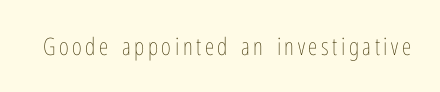
The image shows 24 px text type, upright; set not underlined.
